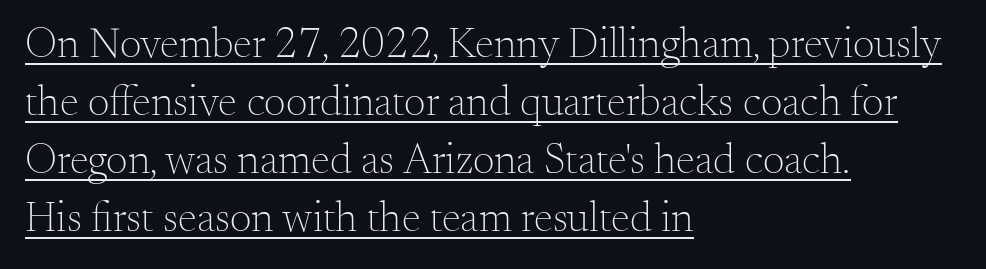
The image shows 43 px light serif type, upright; set left-aligned, normal line spacing (1.35x), normal letter spacing, underlined; medium stroke contrast and a small x-height.
